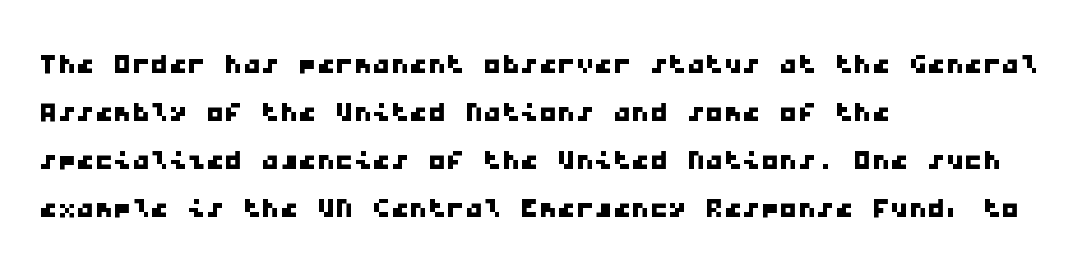
{"serif": "no", "width": "wide", "stroke_contrast": "low", "x_height": "medium", "monospaced": "yes", "underline": "no", "align": "left", "line_spacing": "normal", "line_spacing_ratio": 1.3, "letter_spacing": "normal", "letter_spacing_em": 0.0, "glyph_px": 37}
